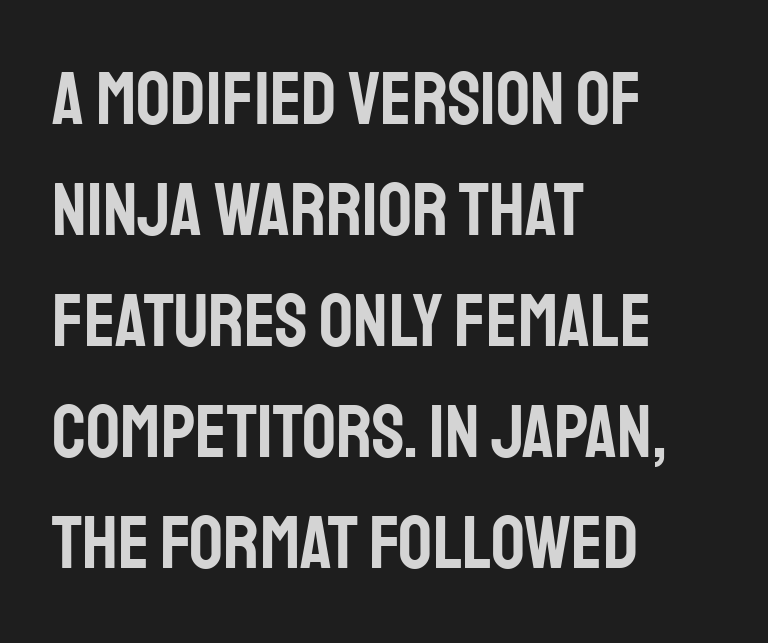
The paragraph has a hard left edge and a soft right edge. Is this a fixed-width face? No — the glyphs have proportional, varying widths. The area under the type is left untouched. Honestly, the letter spacing is just normal — you wouldn't notice it. Baseline-to-baseline distance is the conventional proportion of letter height.
